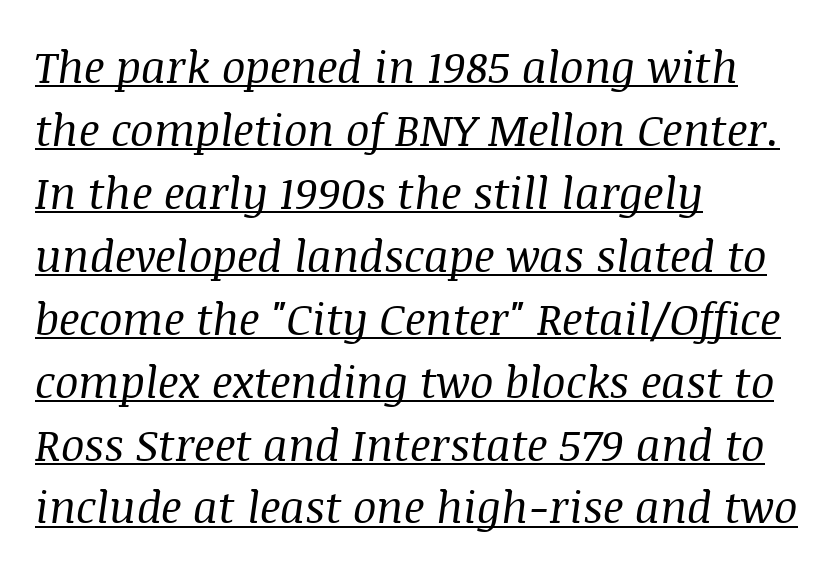
The image shows 44 px regular-weight serif type, italic (leaning right); set left-aligned, normal line spacing (1.43x), normal letter spacing, underlined; medium stroke contrast and a large x-height.
